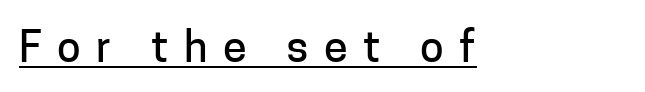
Q: Is the text italic (slanted)? A: No, it is upright.
Q: Is the typeface a serif or a sans-serif typeface? A: Sans-serif.
Q: Is the text underlined? A: Yes.
Q: Is the spacing between letters normal or unusually wide? A: Unusually wide.
Q: Width (condensed, normal, or wide)? A: Normal.
Q: Stroke contrast? A: Low.
Q: x-height? A: Medium.
Q: Monospaced? A: No.
